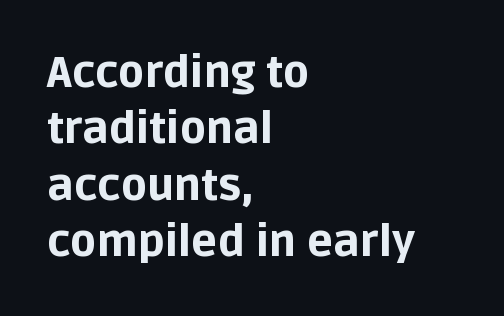
The image shows 43 px bold sans-serif type, upright; set left-aligned, normal line spacing (1.31x), normal letter spacing, not underlined; low stroke contrast and a large x-height.
